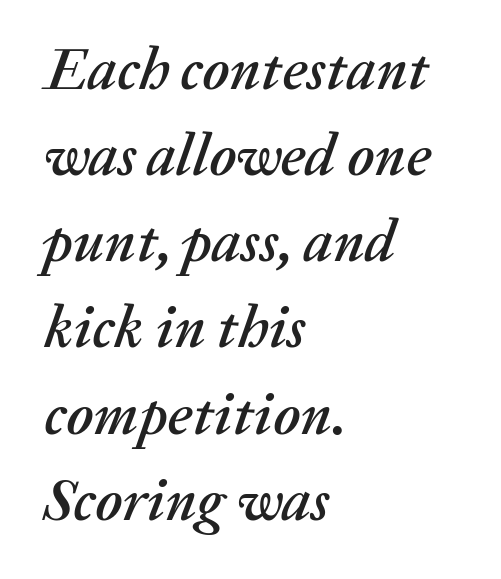
The face used here has a pronounced slope to its letters. Does the leading feel generous? No, just average. Here the designer chose a conventional face with non-uniform glyph widths. Tracking here is standard; glyphs follow each other at the usual distance.
